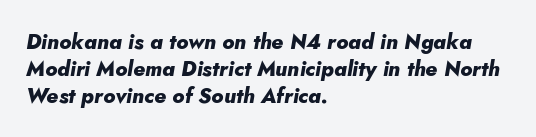
{"italic": "yes", "lean": "right", "slant_degrees": 5, "bold": "yes", "underline": "no", "align": "left", "line_spacing": "normal", "line_spacing_ratio": 1.28, "letter_spacing": "normal", "letter_spacing_em": 0.0, "glyph_px": 21}
